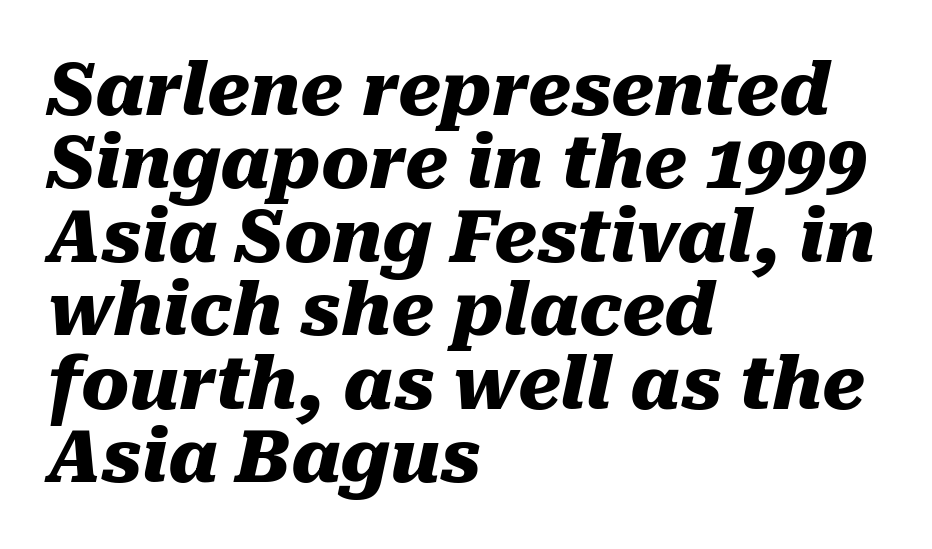
Q: Is the text bold? A: Yes.
Q: Is the text italic (slanted)? A: Yes, it leans right by about 10 degrees.
Q: Is the text underlined? A: No.
Q: How is the paragraph aligned? A: Left-aligned.
Q: Is the spacing between letters normal or unusually wide? A: Normal.
Q: Is the spacing between lines tight, normal or loose? A: Tight.
Q: Width (condensed, normal, or wide)? A: Normal.
Q: Stroke contrast? A: Medium.
Q: x-height? A: Medium.
Q: Monospaced? A: No.
